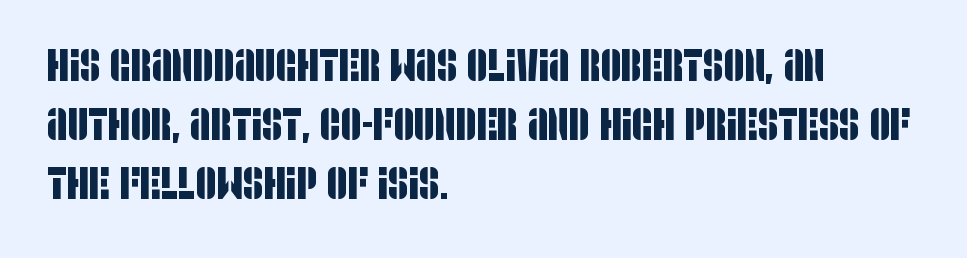
Q: Is the typeface a serif or a sans-serif typeface? A: Sans-serif.
Q: Is the text underlined? A: No.
Q: How is the paragraph aligned? A: Left-aligned.
Q: Is the spacing between letters normal or unusually wide? A: Normal.
Q: Is the spacing between lines tight, normal or loose? A: Normal.
Q: Width (condensed, normal, or wide)? A: Condensed.
Q: Stroke contrast? A: Low.
Q: x-height? A: Large.
Q: Monospaced? A: No.
